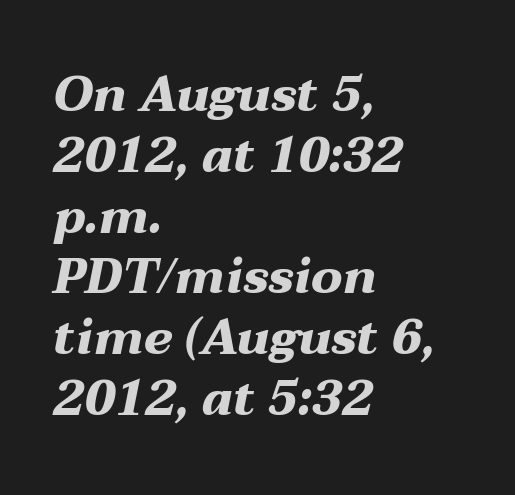
The image shows 49 px heavy, wide type, italic (leaning right); set left-aligned, line spacing 1.24x, normal letter spacing, not underlined; medium stroke contrast and a medium x-height.
